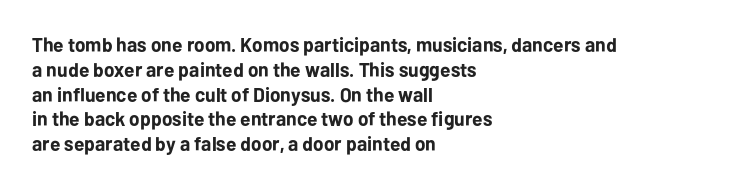
Q: Is the text bold? A: Yes.
Q: Is the text italic (slanted)? A: No, it is upright.
Q: Is the text underlined? A: No.
Q: How is the paragraph aligned? A: Left-aligned.
Q: Is the spacing between letters normal or unusually wide? A: Normal.
